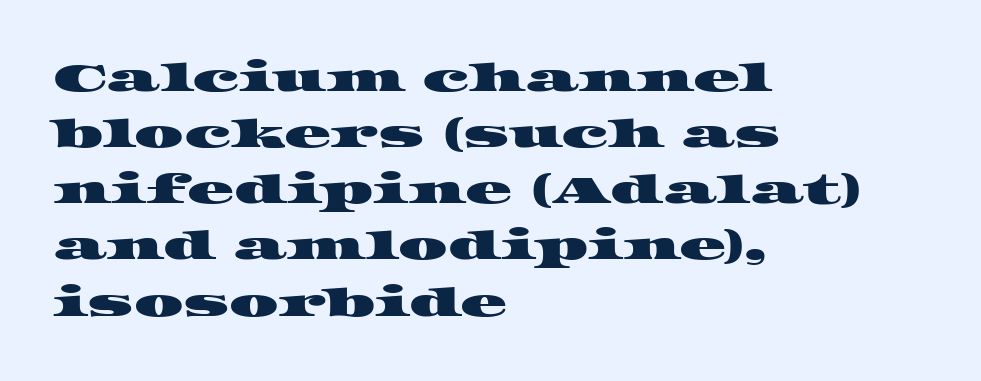
A typesetter would call this proportional, since set widths differ per character. Students, note that the glyphs here touch the page at normal intervals. The text was rendered using a seriffed face with decorative stroke endings. The glyphs are unaccompanied by any horizontal stroke below them.
